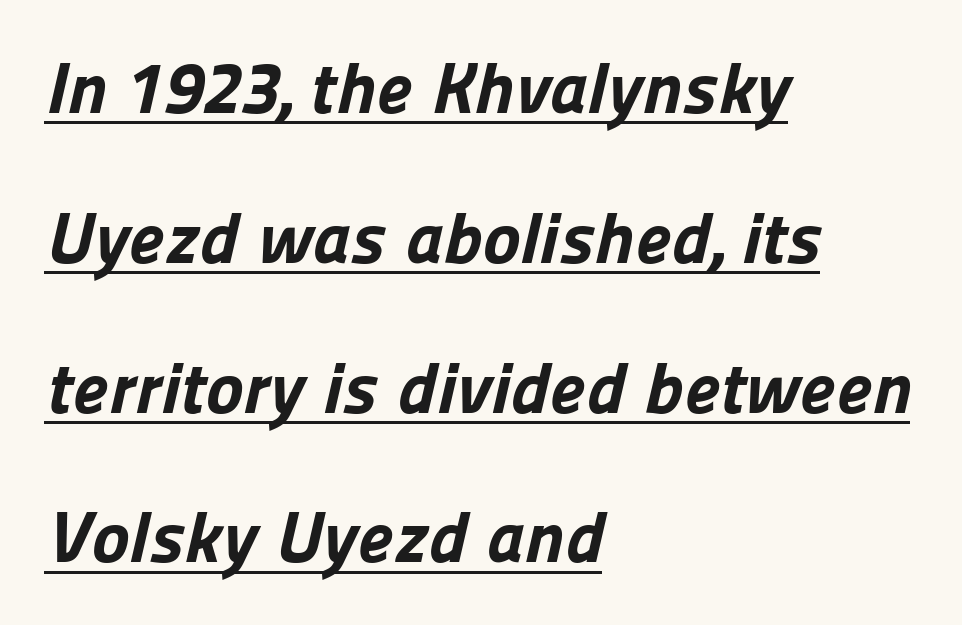
The image shows 72 px bold sans-serif type; set left-aligned, loose line spacing (2.08x), normal letter spacing, underlined; low stroke contrast and a medium x-height.
